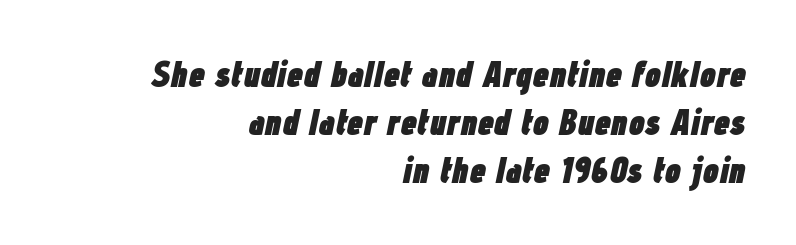
The image shows 36 px heavy, condensed type, italic (leaning right); set right-aligned, normal line spacing (1.34x), normal letter spacing, not underlined; low stroke contrast and a medium x-height.
